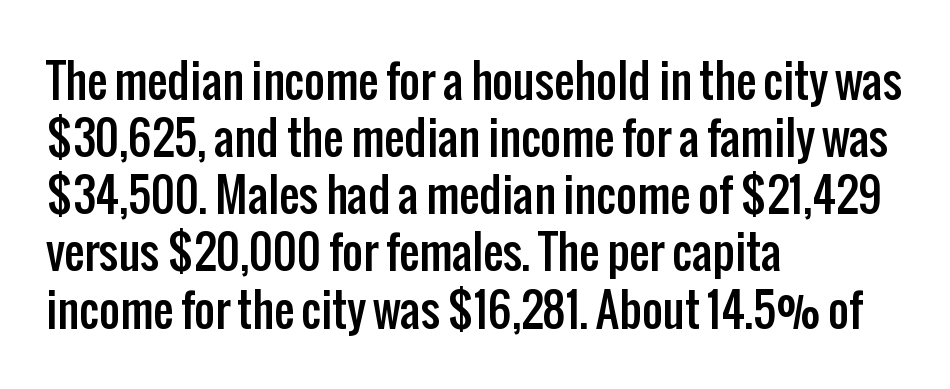
The image shows 45 px condensed sans-serif type, upright; set left-aligned, normal line spacing (1.27x), normal letter spacing, not underlined; low stroke contrast and a medium x-height.
